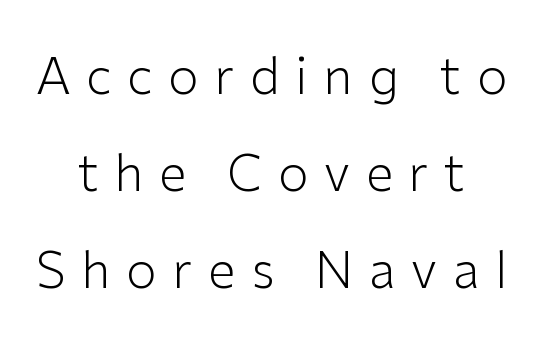
{"serif": "no", "italic": "no", "bold": "no", "weight": "light", "width": "normal", "stroke_contrast": "low", "x_height": "medium", "monospaced": "no", "underline": "no", "align": "center", "line_spacing": "loose", "line_spacing_ratio": 1.94, "letter_spacing": "wide", "letter_spacing_em": 0.31, "glyph_px": 50}
